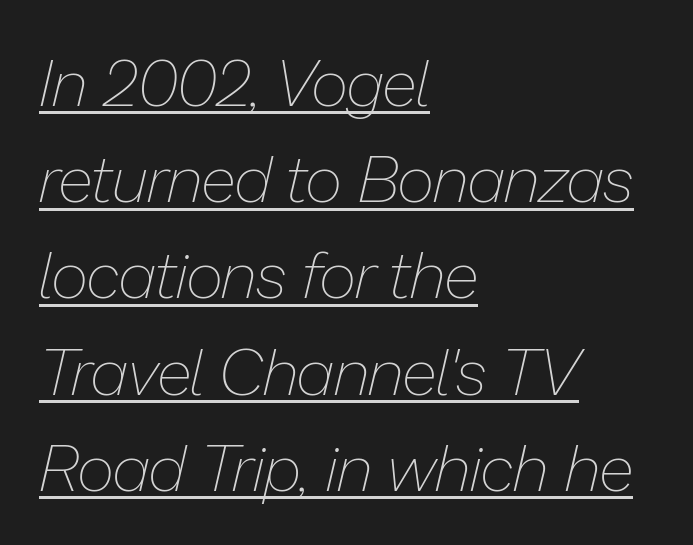
{"italic": "yes", "lean": "right", "slant_degrees": 13, "bold": "no", "weight": "thin", "width": "normal", "stroke_contrast": "low", "x_height": "medium", "monospaced": "no", "underline": "yes", "align": "left", "line_spacing": "normal", "line_spacing_ratio": 1.48, "letter_spacing": "normal", "letter_spacing_em": 0.0, "glyph_px": 65}
